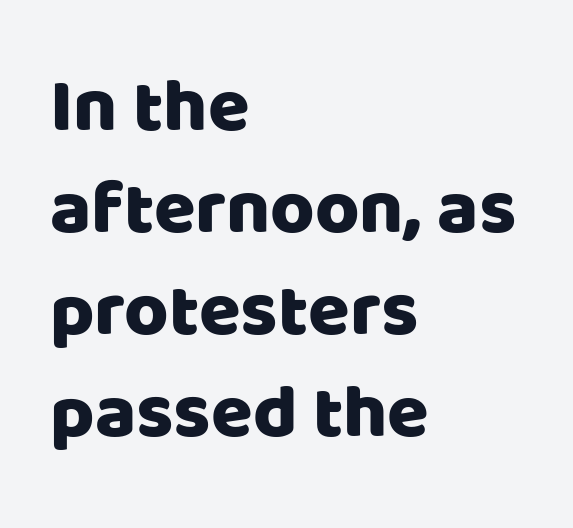
Q: Is the text italic (slanted)? A: No, it is upright.
Q: Is the typeface a serif or a sans-serif typeface? A: Sans-serif.
Q: Is the text underlined? A: No.
Q: How is the paragraph aligned? A: Left-aligned.
Q: Is the spacing between letters normal or unusually wide? A: Normal.
Q: Is the spacing between lines tight, normal or loose? A: Normal.
Q: Width (condensed, normal, or wide)? A: Normal.
Q: Stroke contrast? A: Low.
Q: x-height? A: Large.
Q: Monospaced? A: No.
